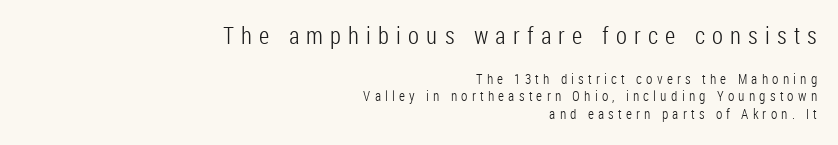
The image shows 24 px text type, upright; set right-aligned, normal line spacing (1.27x), unusually wide letter spacing (+0.3 em), not underlined; the first (top) block is 1.71x larger.
